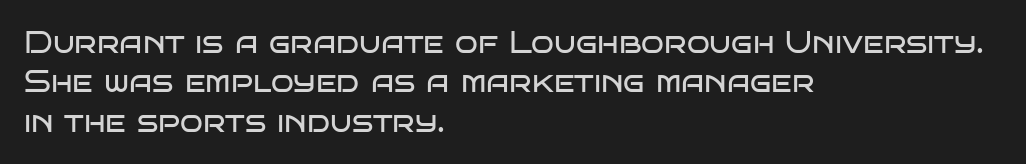
Notice how descenders clear the ascenders below comfortably — that's standard leading. Do the characters align in a grid? No, the font is proportional. The characters display no serif detailing; their extremities are plain. Words float on clear page, feet unadorned.
